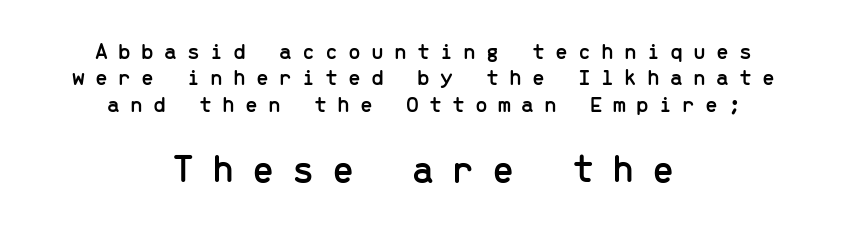
{"serif": "no", "italic": "no", "width": "normal", "stroke_contrast": "low", "x_height": "medium", "monospaced": "yes", "underline": "no", "align": "center", "line_spacing": "tight", "line_spacing_ratio": 1.15, "letter_spacing": "wide", "letter_spacing_em": 0.44, "larger_block": "second", "size_ratio": 1.74, "glyph_px": 40}
